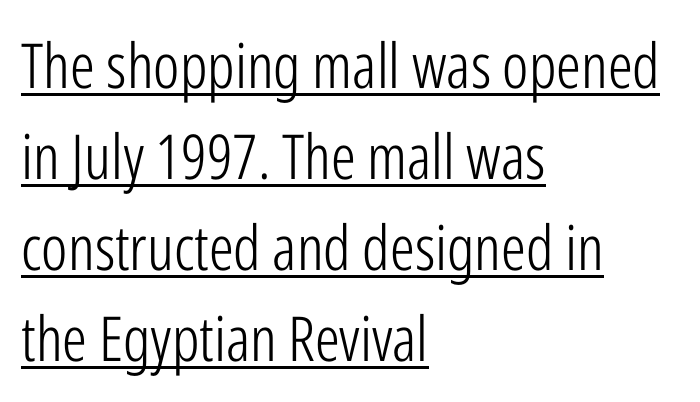
Evenly set lines give the paragraph a standard silhouette. Weight: regular or lighter. Here the designer chose a conventional face with non-uniform glyph widths. All the whitespace from short lines collects on the right.
